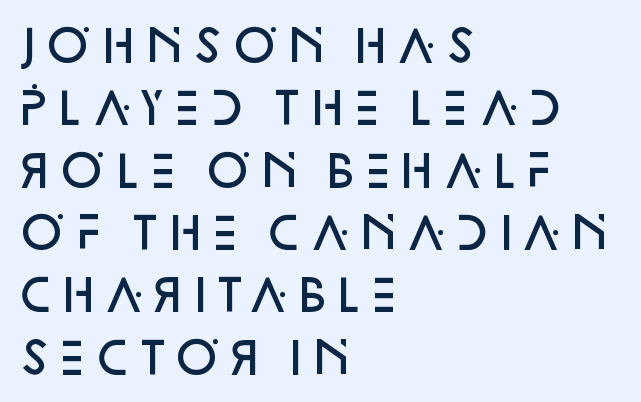
This sample uses a sans-serif face. The compositor pushed each line to the left boundary. Varying glyph widths throughout — classic text-font behaviour. Type without underlining. A bit beefed up — I'd call it semibold rather than bold.
